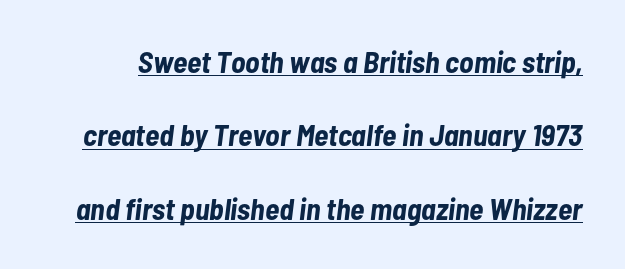
The image shows 30 px bold, condensed type, italic (leaning right); set loose line spacing (2.45x), normal letter spacing, underlined; low stroke contrast and a medium x-height.
